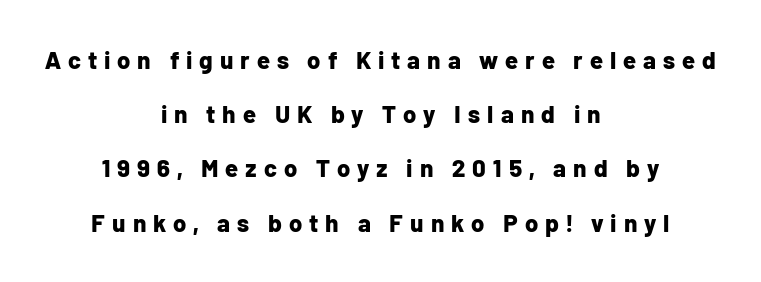
{"italic": "no", "bold": "yes", "underline": "no", "align": "center", "line_spacing": "loose", "line_spacing_ratio": 2.26, "letter_spacing": "wide", "letter_spacing_em": 0.29, "glyph_px": 24}
